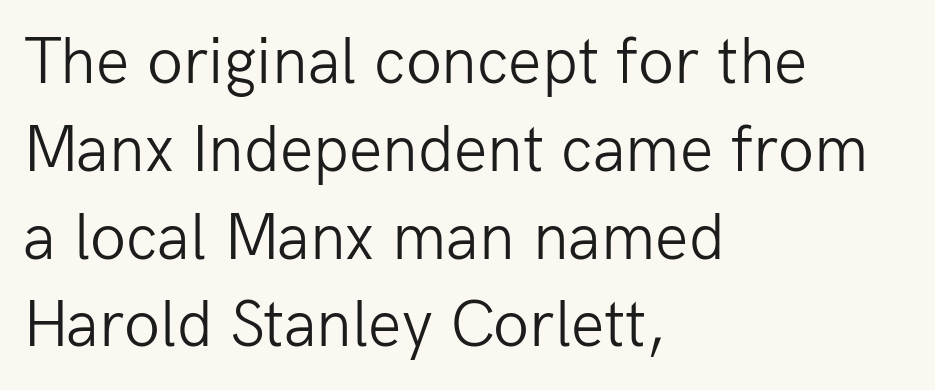
Q: Is the text bold? A: No.
Q: Is the text italic (slanted)? A: No, it is upright.
Q: Is the typeface a serif or a sans-serif typeface? A: Sans-serif.
Q: Is the text underlined? A: No.
Q: How is the paragraph aligned? A: Left-aligned.
Q: Is the spacing between letters normal or unusually wide? A: Normal.
Q: Is the spacing between lines tight, normal or loose? A: Normal.
Q: Width (condensed, normal, or wide)? A: Normal.
Q: Stroke contrast? A: Low.
Q: x-height? A: Medium.
Q: Monospaced? A: No.
